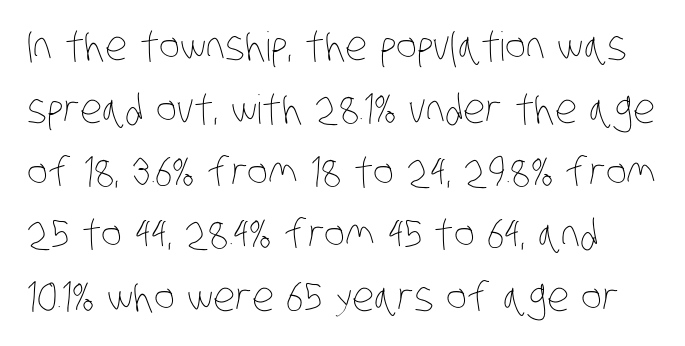
Weight: regular or lighter. In terms of leading, this rendering sits right in the middle. Each letter keeps its own natural width here, so spacing adapts to shape. Compared with typical body copy, the letter spacing here is the same.
